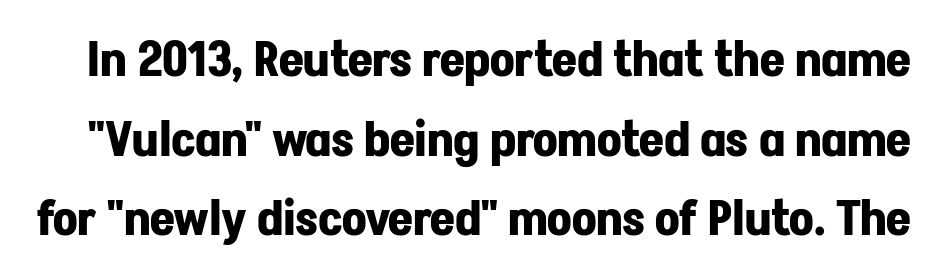
The image shows 48 px bold sans-serif type, upright; set normal line spacing (1.66x), normal letter spacing, not underlined; low stroke contrast and a medium x-height.
